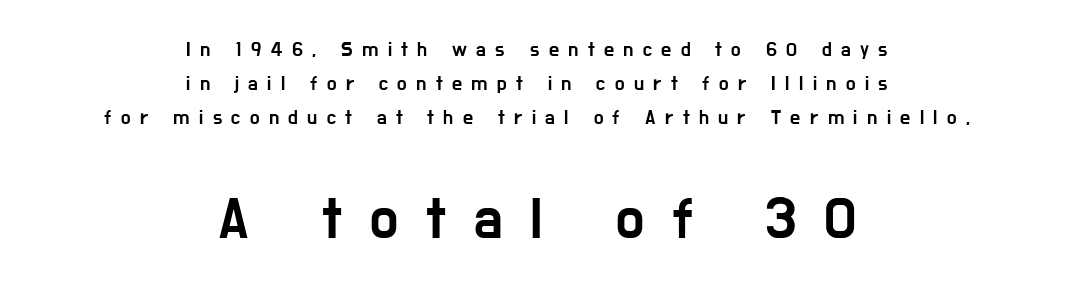
Q: Is the text italic (slanted)? A: No, it is upright.
Q: Is the typeface a serif or a sans-serif typeface? A: Sans-serif.
Q: Is the text underlined? A: No.
Q: How is the paragraph aligned? A: Centered.
Q: Is the spacing between letters normal or unusually wide? A: Unusually wide.
Q: Which block of text is set in a larger size, the first (top) or the second (bottom)? A: The second (bottom) one.
Q: Width (condensed, normal, or wide)? A: Condensed.
Q: Stroke contrast? A: Low.
Q: x-height? A: Medium.
Q: Monospaced? A: No.
